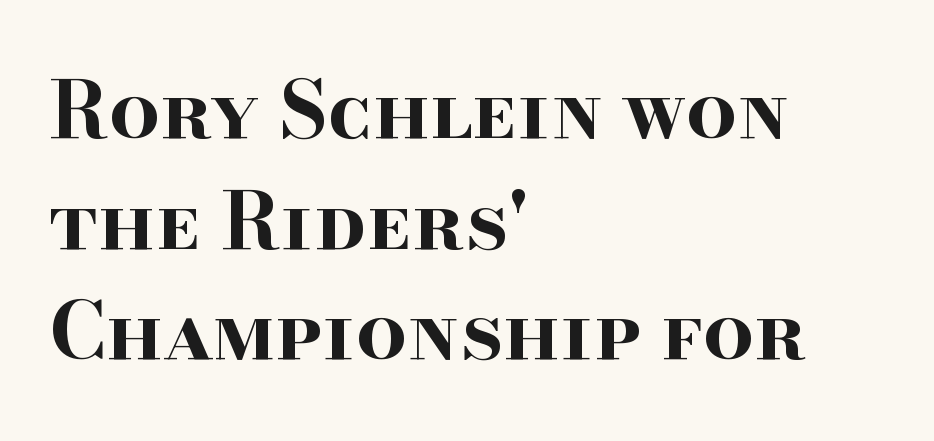
The image shows 79 px bold, wide serif type, upright; set left-aligned, normal line spacing (1.4x), normal letter spacing, not underlined; high stroke contrast and a small x-height.
